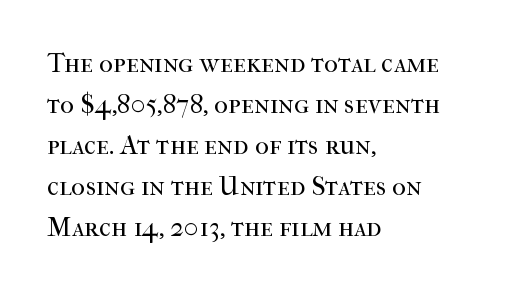
The image shows 27 px text type, upright; set left-aligned, normal line spacing (1.52x), normal letter spacing, not underlined.
